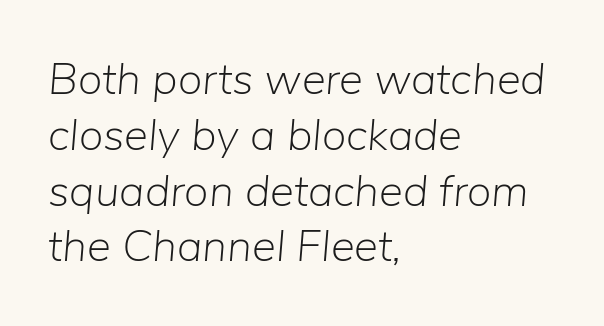
Spacing verdict: proportional, widths tailored to each character. Is the stroke heavy? The answer is a plain regular-or-lighter. This rendering leaves character spacing at its baseline value. You can tell it's italic because the verticals aren't actually vertical. Underline: absent.
